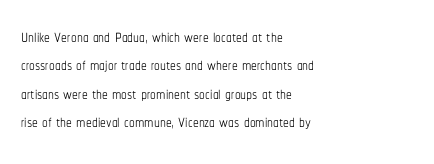
The image shows 23 px text type, upright; set left-aligned, line spacing 1.23x, normal letter spacing, not underlined.
